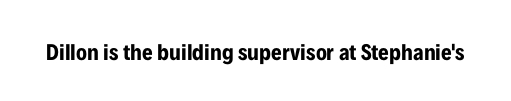
The image shows 23 px bold type, upright; set normal letter spacing, not underlined.
